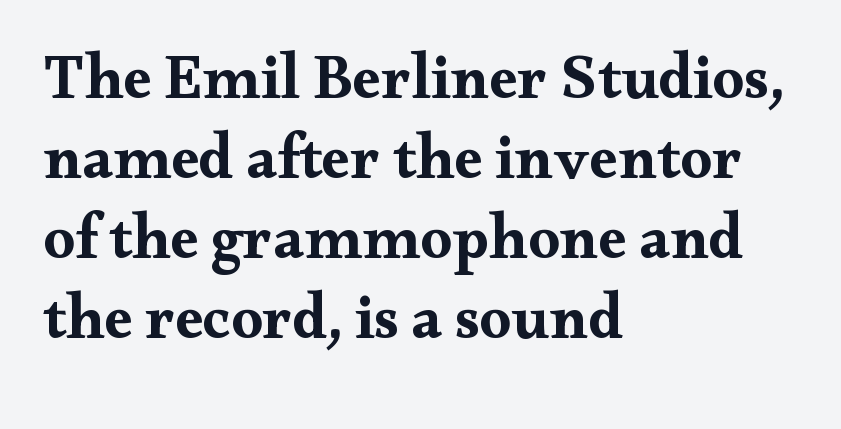
The image shows 63 px bold, wide serif type, upright; set left-aligned, normal line spacing (1.27x), normal letter spacing, not underlined; medium stroke contrast and a small x-height.
